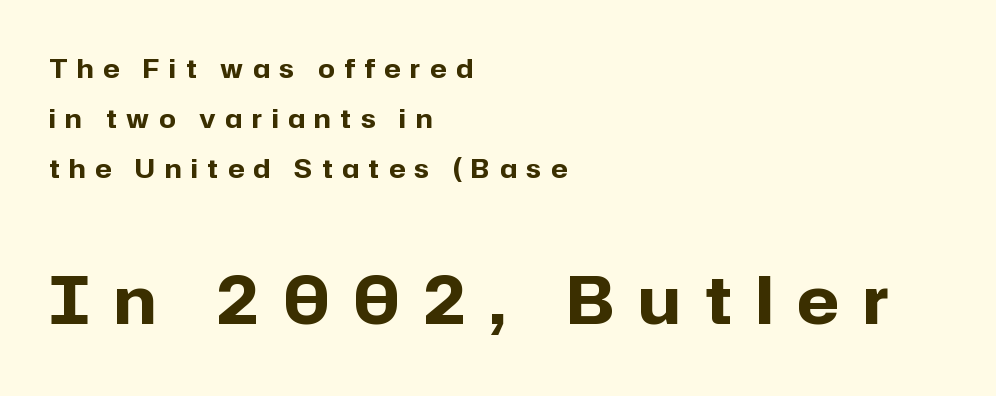
Q: Is the text bold? A: Yes.
Q: Is the text italic (slanted)? A: No, it is upright.
Q: Is the typeface a serif or a sans-serif typeface? A: Sans-serif.
Q: Is the text underlined? A: No.
Q: How is the paragraph aligned? A: Left-aligned.
Q: Is the spacing between letters normal or unusually wide? A: Unusually wide.
Q: Is the spacing between lines tight, normal or loose? A: Loose.
Q: Which block of text is set in a larger size, the first (top) or the second (bottom)? A: The second (bottom) one.
Q: Width (condensed, normal, or wide)? A: Normal.
Q: Stroke contrast? A: Low.
Q: x-height? A: Medium.
Q: Monospaced? A: No.
